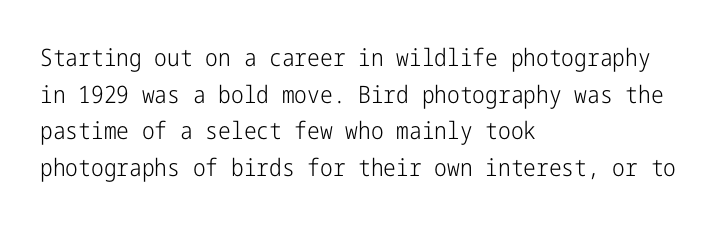
Standard letterfit; no display-style spreading of the glyphs. No chunkiness to these letters — they're not bold. This is roman type, the default non-slanted kind. Does the copy run flush right? No — it runs flush left.
